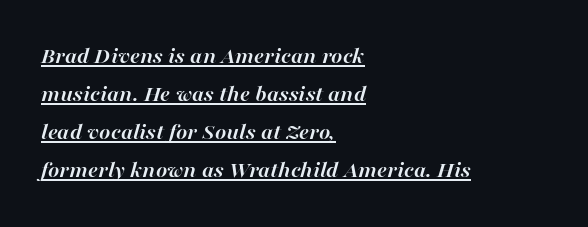
{"italic": "yes", "lean": "right", "slant_degrees": 16, "bold": "yes", "underline": "yes", "align": "left", "line_spacing": "normal", "line_spacing_ratio": 1.59, "letter_spacing": "normal", "letter_spacing_em": 0.0, "glyph_px": 24}
